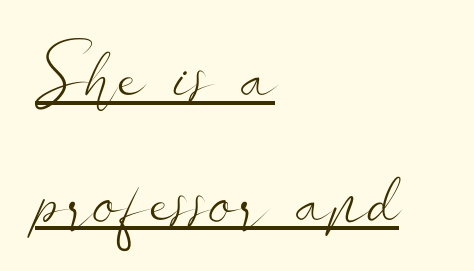
Each new line begins a customary step beneath the previous one. A continuous stroke trails under the words, as in a hyperlink. Nothing unusual about the tracking: characters are spaced as the font intends.
